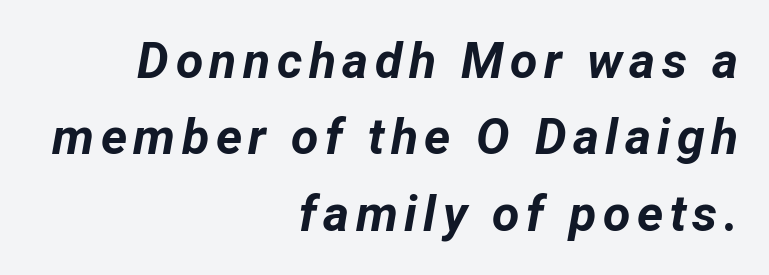
{"italic": "yes", "lean": "right", "slant_degrees": 12, "bold": "yes", "weight": "bold", "width": "normal", "stroke_contrast": "low", "x_height": "medium", "monospaced": "no", "underline": "no", "align": "right", "line_spacing": "normal", "line_spacing_ratio": 1.53, "glyph_px": 50}
